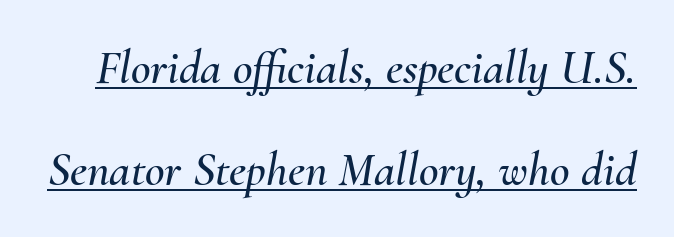
{"italic": "yes", "lean": "right", "slant_degrees": 10, "width": "normal", "stroke_contrast": "medium", "x_height": "small", "monospaced": "no", "underline": "yes", "line_spacing": "loose", "line_spacing_ratio": 2.12, "letter_spacing": "normal", "letter_spacing_em": 0.0, "glyph_px": 48}
